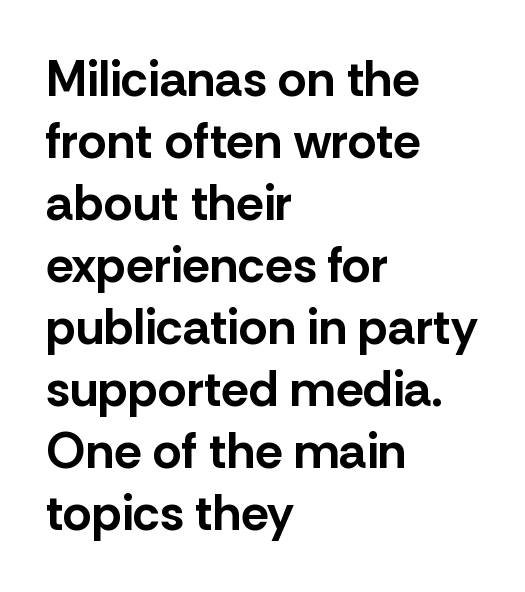
The image shows 50 px bold sans-serif type, upright; set left-aligned, line spacing 1.24x, normal letter spacing, not underlined; low stroke contrast and a medium x-height.
